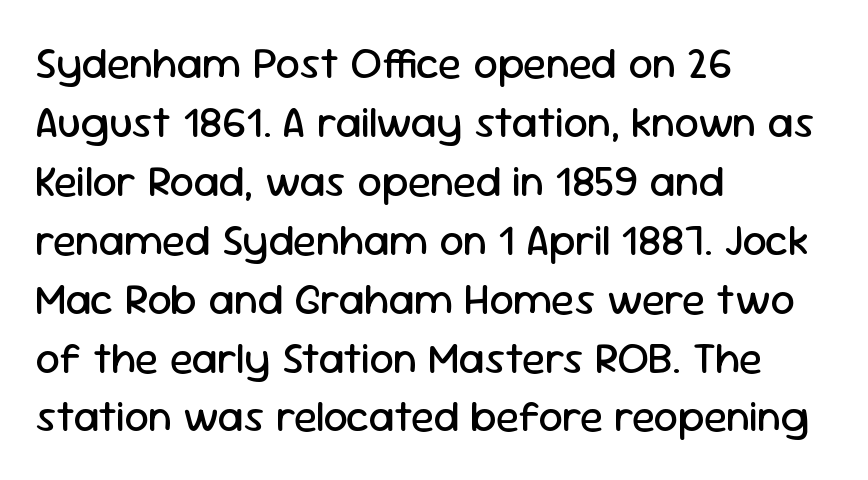
The typeface has the unassuming heft of standard copy or less. Designer's note — italics off, roman on. Is there much room between lines? A standard amount, neither cramped nor airy. No extra tracking has been applied to these lines. These lines are composed in type without serifs.
